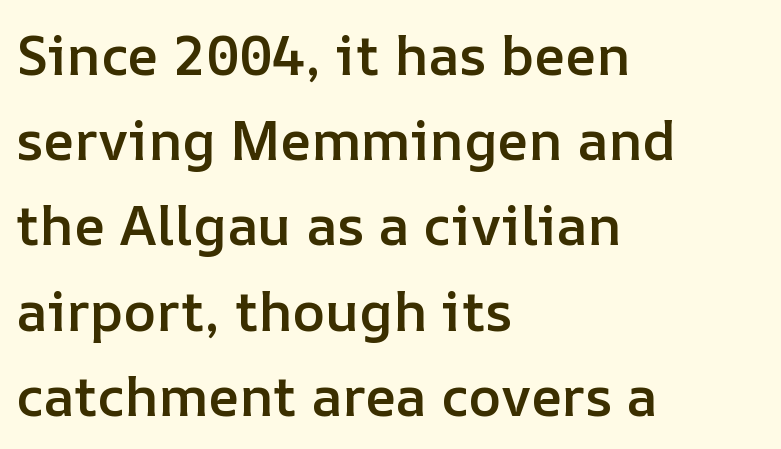
Interline gaps are of average width in this sample. Compared with typical body copy, the letter spacing here is the same. A classic flush-left, rag-right setting is used for this passage. The glyphs have the mass of a demibold cut, below bold.
